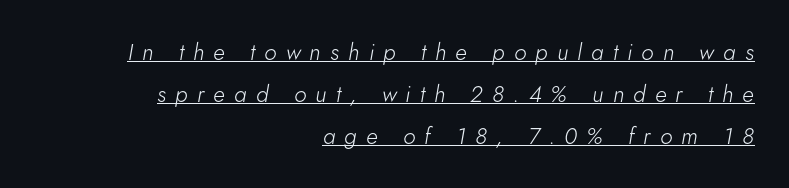
The image shows 23 px text type, italic (leaning right); set right-aligned, line spacing 1.82x, unusually wide letter spacing (+0.4 em), underlined.
